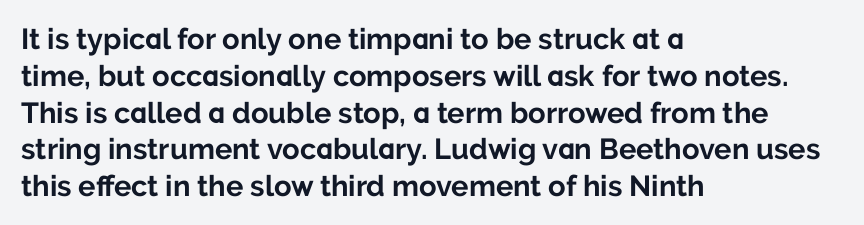
Q: Is the text bold? A: Yes.
Q: Is the text italic (slanted)? A: No, it is upright.
Q: Is the typeface a serif or a sans-serif typeface? A: Sans-serif.
Q: Is the text underlined? A: No.
Q: How is the paragraph aligned? A: Left-aligned.
Q: Is the spacing between letters normal or unusually wide? A: Normal.
Q: Is the spacing between lines tight, normal or loose? A: Normal.
Q: Width (condensed, normal, or wide)? A: Normal.
Q: Stroke contrast? A: Low.
Q: x-height? A: Medium.
Q: Monospaced? A: No.
